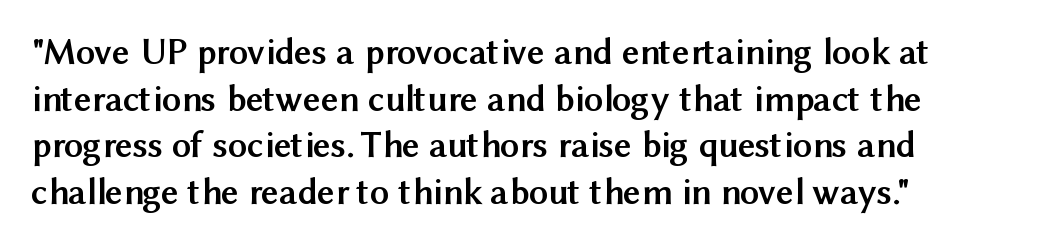
The typesetter chose a ragged-right arrangement here. A clean baseline with only descenders dipping below it. This is sans-serif lettering, the kind often seen on screens and signage. Notice how thick the strokes are: this is what a full bold looks like. This sample has the flowing, uneven cadence of proportional lettering.
